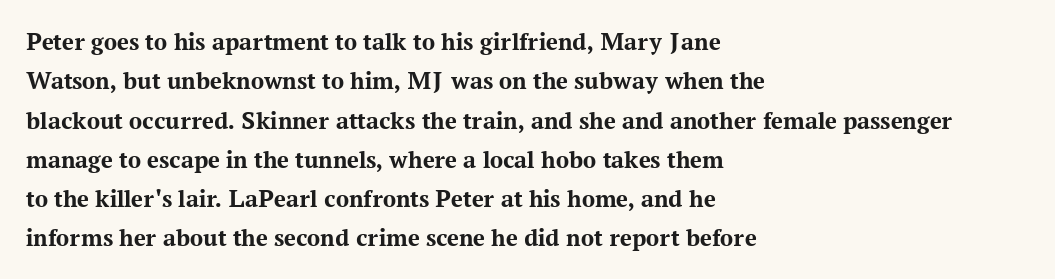
The image shows 26 px bold type, upright; set left-aligned, normal line spacing (1.51x), normal letter spacing, not underlined.
